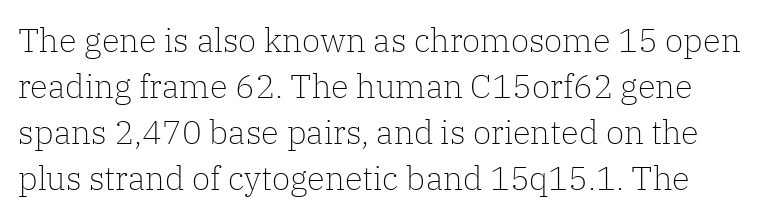
Q: Is the text bold? A: No.
Q: Is the text italic (slanted)? A: No, it is upright.
Q: Is the typeface a serif or a sans-serif typeface? A: Serif.
Q: Is the text underlined? A: No.
Q: Is the spacing between letters normal or unusually wide? A: Normal.
Q: Is the spacing between lines tight, normal or loose? A: Normal.
Q: Width (condensed, normal, or wide)? A: Normal.
Q: Stroke contrast? A: Low.
Q: x-height? A: Medium.
Q: Monospaced? A: No.
